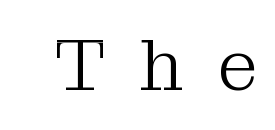
To sum up the face: it has serifs. Substantial extra tracking has been applied to these lines. Every character sits straight up, as roman type does. Bare-footed words on every line. The weight would be labelled regular, book, light, or lighter still. Note the varied advance widths — an 'i' is clearly narrower than an 'm'.
